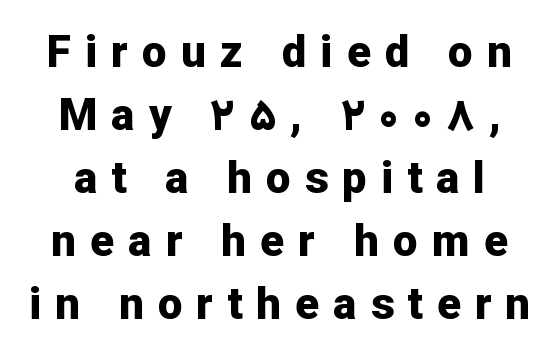
The image shows 44 px bold sans-serif type, upright; set normal line spacing (1.43x), unusually wide letter spacing (+0.32 em), not underlined; low stroke contrast and a medium x-height.
